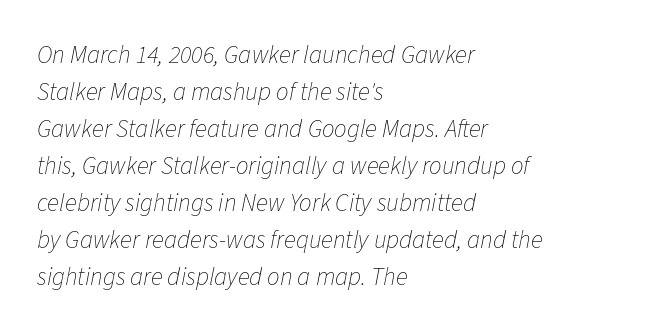
{"italic": "yes", "lean": "right", "slant_degrees": 11, "bold": "no", "underline": "no", "align": "left", "line_spacing": "normal", "line_spacing_ratio": 1.48, "letter_spacing": "normal", "letter_spacing_em": 0.0, "glyph_px": 25}
